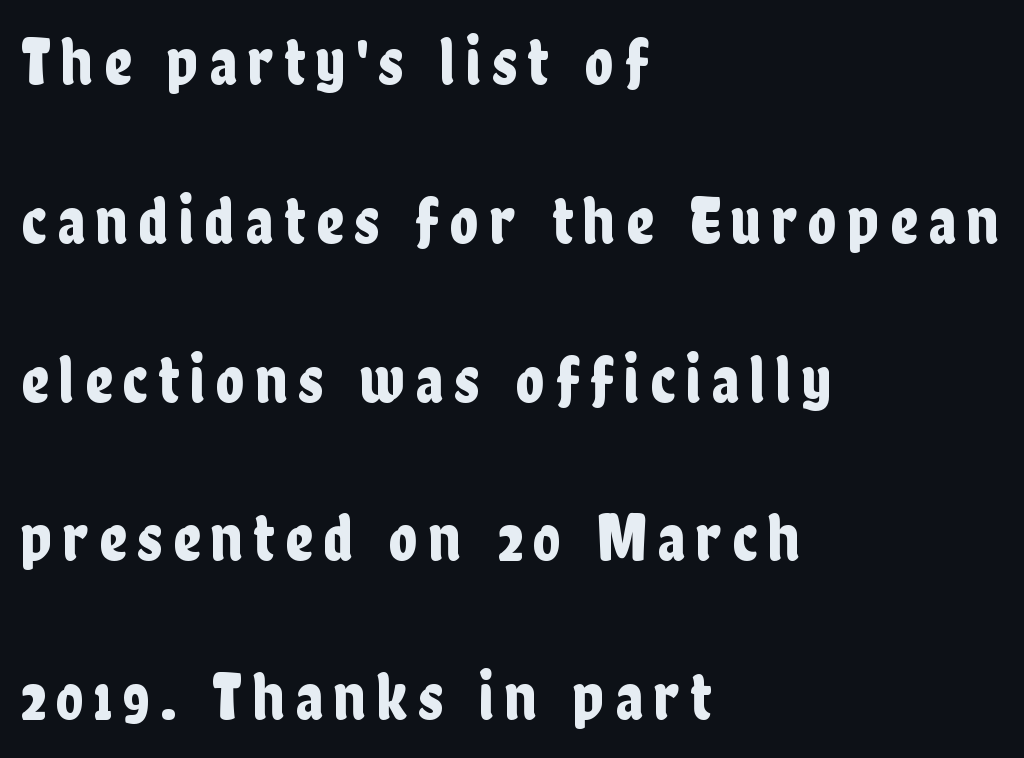
One glance says open: line gaps are wider than usual. Rule under the text: the space is simply empty. The letters stand upright; this is a roman face. Line starts are locked; line ends wander.
